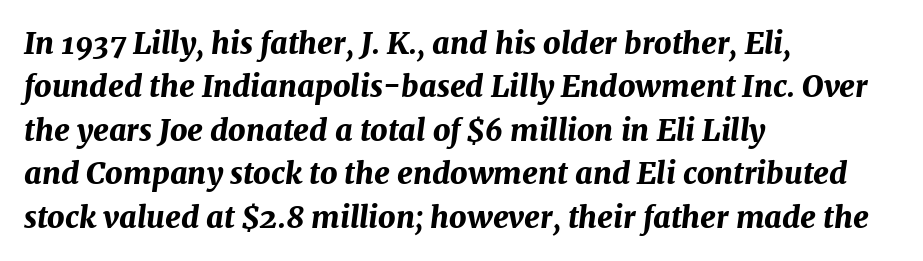
The rag falls on the right side of this text block. Character widths vary here, with narrow letters taking less room than wide ones. This sample keeps an unexceptional amount of space between lines. Yep, that's italic — everything's leaning. The strip under each line holds only bare page.
